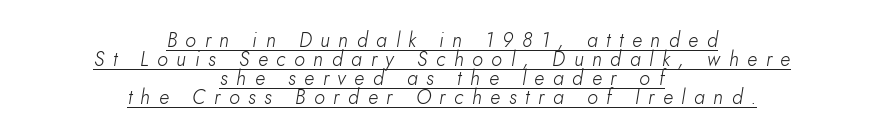
Emphasis is given by a line drawn under the lettering. Heft: none added — not bold. Is the type slanted? Yes — the strokes lean at a clear angle. Every row of glyphs is offset so its center matches the block's center.
